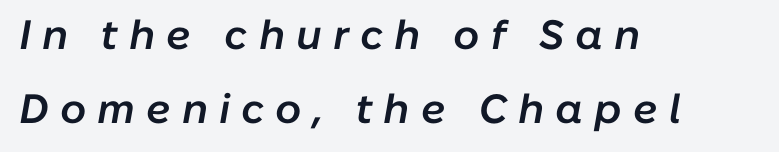
Firm but not heavy-handed strokes: this text is semibold. Only glyphs here, with clear space below each row. Does the lettering tilt? It does — this is italic. Think of a printed novel: that variable character pitch is what you see here. These lines are set flush left with a ragged right edge. Each word looks stretched out because of the extra space between its letters.
